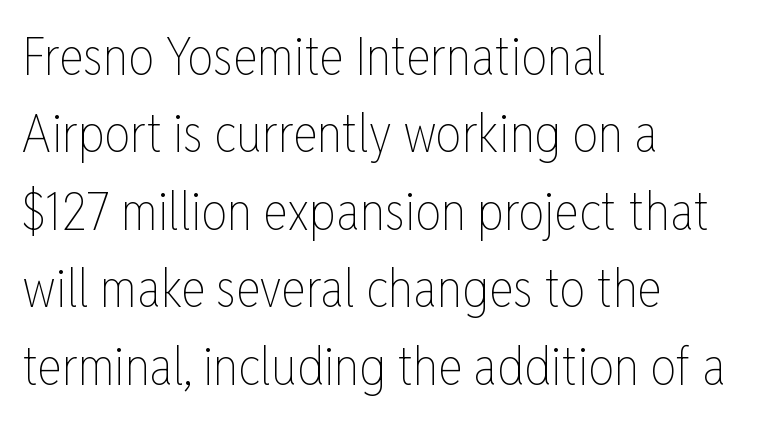
Q: Is the text bold? A: No.
Q: Is the text italic (slanted)? A: No, it is upright.
Q: Is the text underlined? A: No.
Q: How is the paragraph aligned? A: Left-aligned.
Q: Is the spacing between letters normal or unusually wide? A: Normal.
Q: Is the spacing between lines tight, normal or loose? A: Normal.
Q: Width (condensed, normal, or wide)? A: Condensed.
Q: Stroke contrast? A: Low.
Q: x-height? A: Medium.
Q: Monospaced? A: No.
